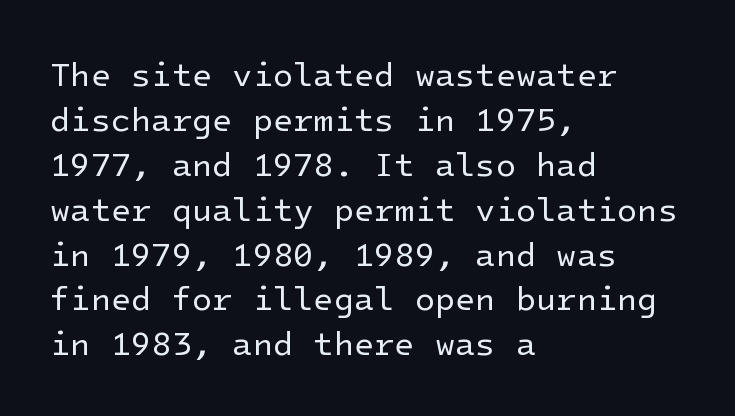
The image shows 33 px regular-weight sans-serif type, upright; set left-aligned, normal line spacing (1.36x), normal letter spacing, not underlined; low stroke contrast and a medium x-height.
